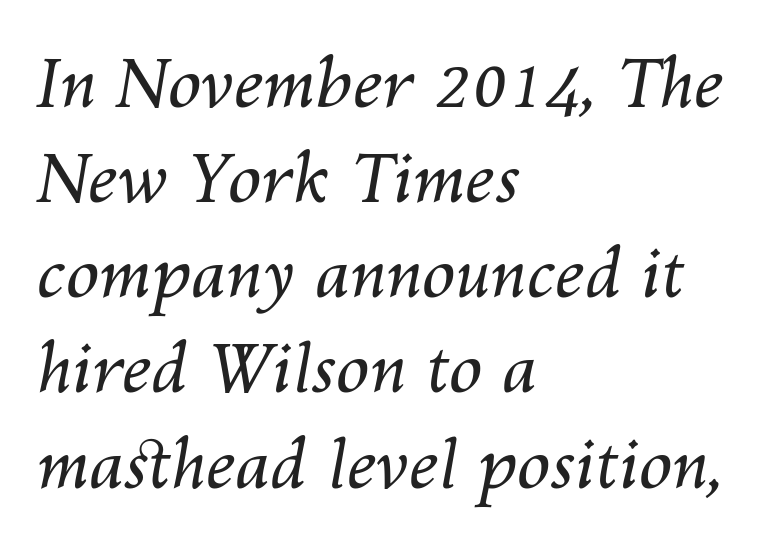
{"italic": "yes", "lean": "right", "slant_degrees": 10, "bold": "no", "weight": "regular", "width": "normal", "stroke_contrast": "medium", "x_height": "medium", "monospaced": "no", "underline": "no", "align": "left", "line_spacing": "normal", "line_spacing_ratio": 1.42, "letter_spacing": "normal", "letter_spacing_em": 0.0, "glyph_px": 67}
